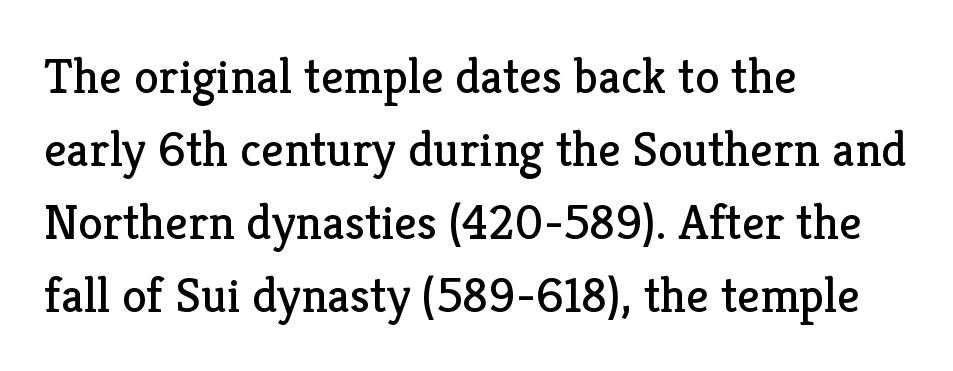
{"serif": "yes", "italic": "no", "bold": "no", "weight": "regular", "width": "normal", "stroke_contrast": "low", "x_height": "medium", "monospaced": "no", "underline": "no", "align": "left", "line_spacing": "normal", "line_spacing_ratio": 1.46, "letter_spacing": "normal", "letter_spacing_em": 0.0, "glyph_px": 50}
